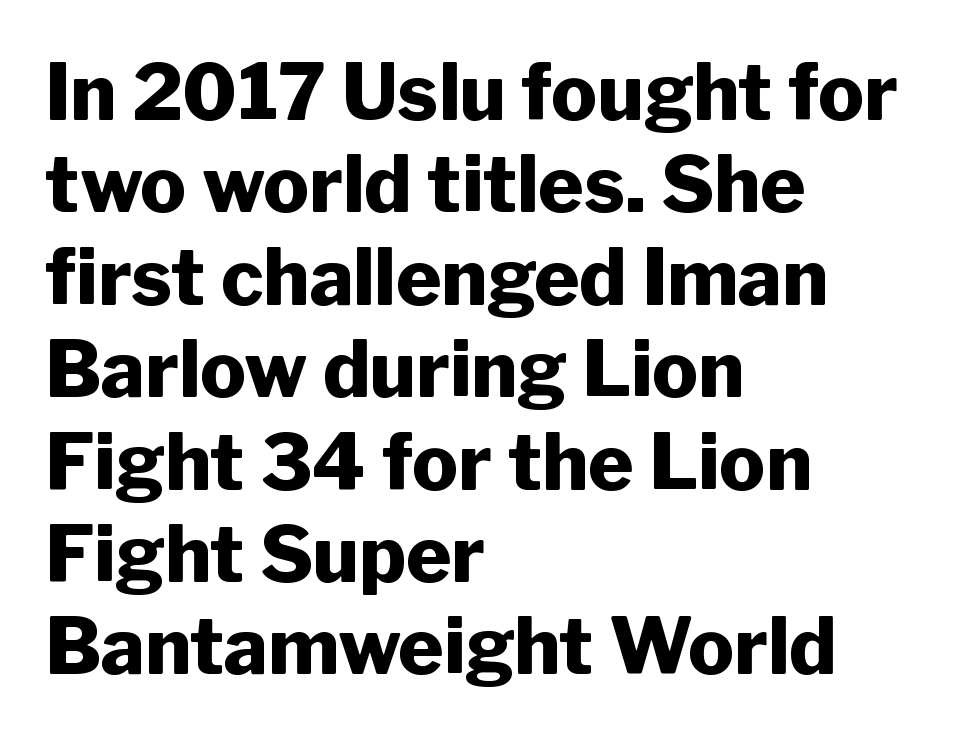
Nobody drew a line under any word here. Does the type have serifs? No, each stem ends abruptly. Compared with a centered layout, this one pins lines to the left instead. Plenty of ink on the page — the face is bold. Each letter keeps its own natural width here, so spacing adapts to shape.
